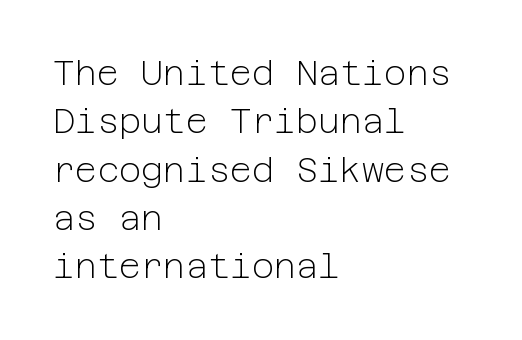
{"serif": "no", "italic": "no", "bold": "no", "weight": "light", "width": "normal", "stroke_contrast": "low", "x_height": "medium", "underline": "no", "align": "left", "line_spacing": "normal", "line_spacing_ratio": 1.42, "letter_spacing": "normal", "letter_spacing_em": 0.0, "glyph_px": 34}
